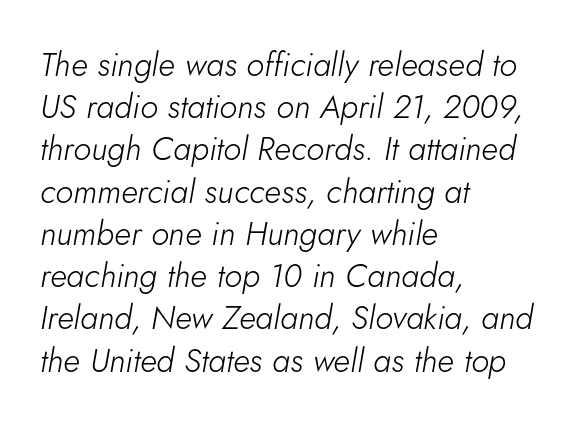
Leftover space on each line is placed entirely after the last word. Compared with a typical body face, this is equally light or lighter still. The gaps between neighbouring characters are ordinary and unremarkable. Compared with ordinary roman type, these characters are visibly tilted. Quick note: interline space is typical.
